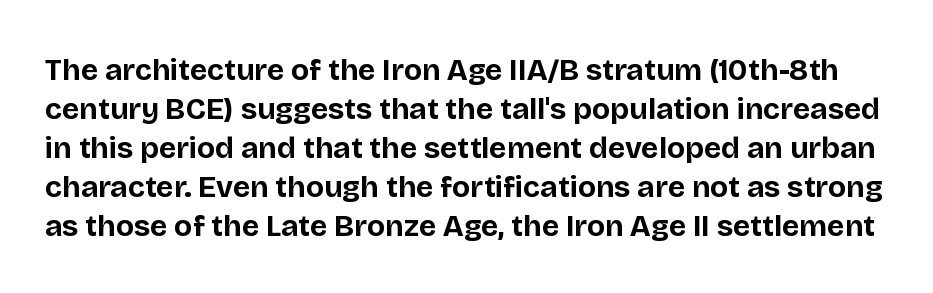
These lines carry a lot of weight — the face is fully bold. Note the varied advance widths — an 'i' is clearly narrower than an 'm'. If you measured baseline to baseline, you'd find a middling distance. The strip under each line holds only bare page. What stands out about the letter spacing? Nothing — it is the standard amount.
